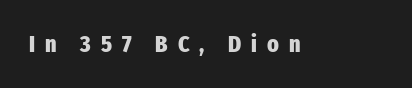
{"italic": "no", "bold": "yes", "underline": "no", "letter_spacing": "wide", "letter_spacing_em": 0.41, "glyph_px": 24}
